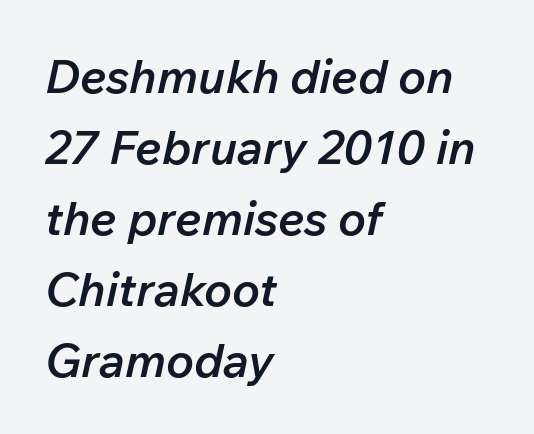
In terms of leading, this rendering sits right in the middle. Typesetter's note: demi weight, one step under bold. Between one letter and the next there's only the usual sliver of space. Words float on clear page, feet unadorned. The whole block is typeset with a tilt.
